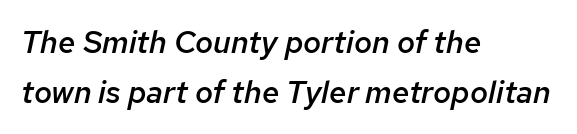
{"italic": "yes", "lean": "right", "slant_degrees": 12, "bold": "semi", "weight": "semibold", "width": "normal", "stroke_contrast": "low", "x_height": "medium", "monospaced": "no", "underline": "no", "align": "left", "line_spacing": "normal", "line_spacing_ratio": 1.61, "letter_spacing": "normal", "letter_spacing_em": 0.0, "glyph_px": 31}
